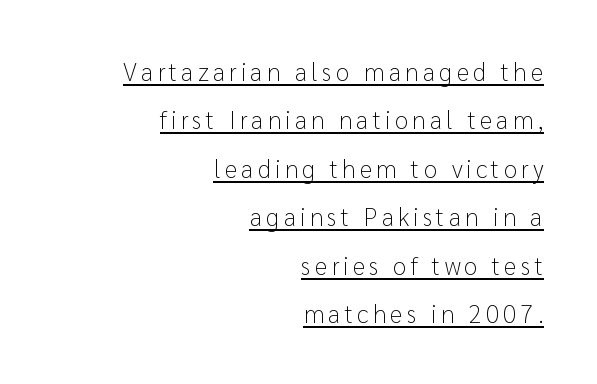
Q: Is the text bold? A: No.
Q: Is the text italic (slanted)? A: No, it is upright.
Q: Is the text underlined? A: Yes.
Q: How is the paragraph aligned? A: Right-aligned.
Q: Is the spacing between lines tight, normal or loose? A: Loose.
